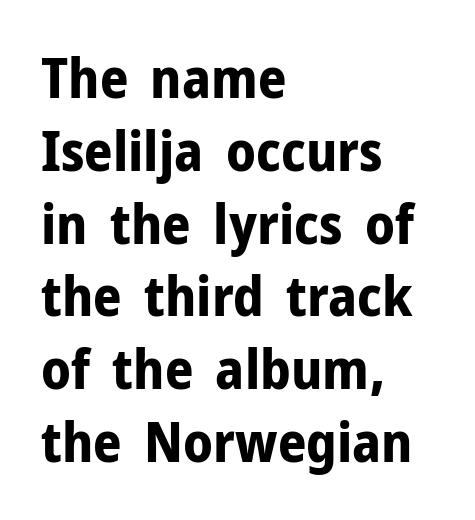
Check under the words: just untouched page. Letter spacing: default. Font category for this specimen: sans-serif. Strokes here are thick enough to call this a true bold. Every row of glyphs begins at an identical x-position on the left.
